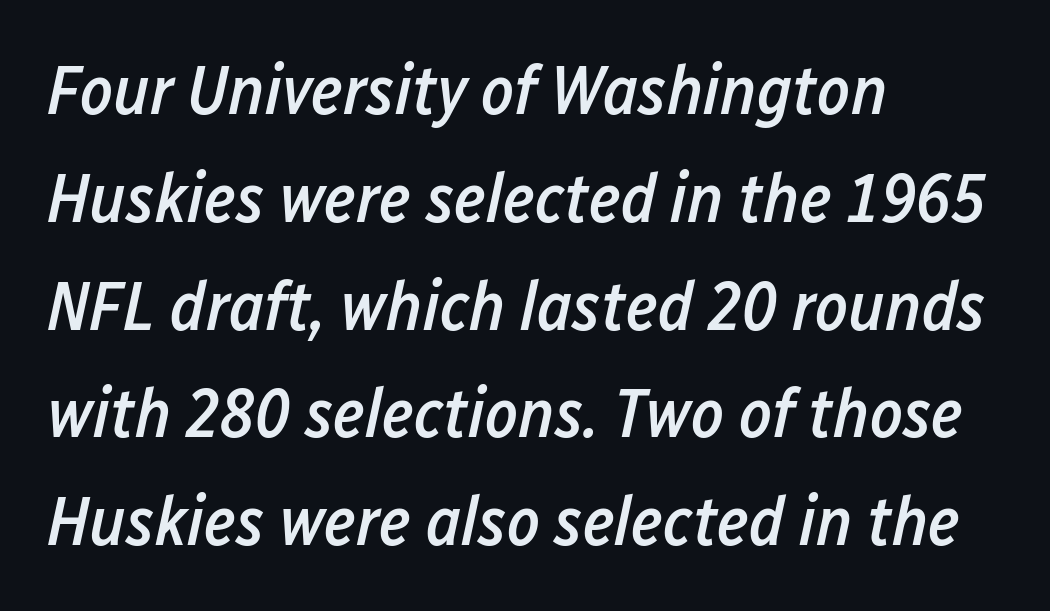
{"italic": "yes", "lean": "right", "slant_degrees": 12, "bold": "semi", "weight": "semibold", "width": "condensed", "stroke_contrast": "low", "x_height": "medium", "monospaced": "no", "underline": "no", "align": "left", "line_spacing": "normal", "line_spacing_ratio": 1.54, "letter_spacing": "normal", "letter_spacing_em": 0.0, "glyph_px": 70}
